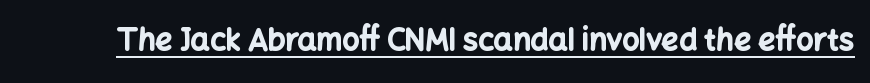
These words are printed bold, with thick strokes throughout. Varying glyph widths throughout — classic text-font behaviour. Words appear dense and cohesive because spacing is normal. The designer went with a sans here, leaving each stem footless.
